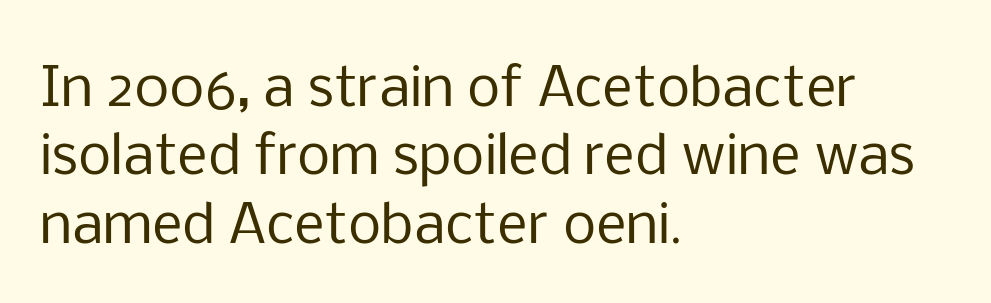
Unlike italic type, these characters show no tilt at all. Nope, no serifs anywhere on these letters. The space directly below the letters is spotless. Spacing verdict: proportional, widths tailored to each character.
